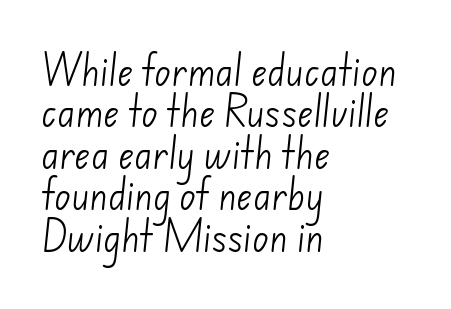
The image shows 34 px light sans-serif type; set left-aligned, line spacing 1.22x, normal letter spacing, not underlined; low stroke contrast and a small x-height.
